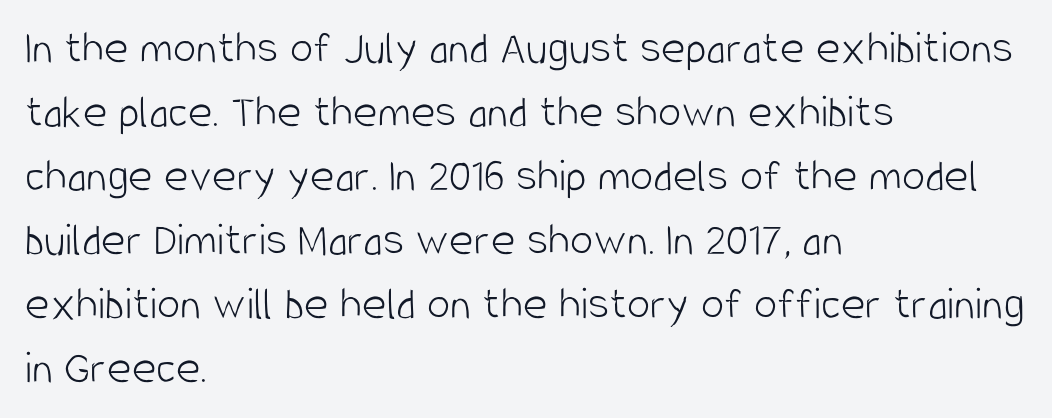
{"serif": "no", "italic": "no", "bold": "no", "weight": "light", "width": "condensed", "stroke_contrast": "low", "x_height": "large", "monospaced": "no", "underline": "no", "align": "left", "line_spacing": "normal", "line_spacing_ratio": 1.36, "letter_spacing": "normal", "letter_spacing_em": 0.0, "glyph_px": 47}
